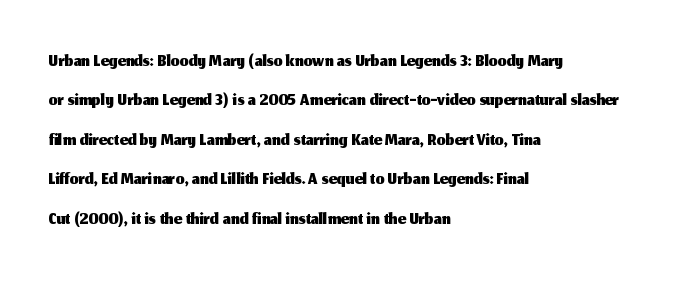
{"serif": "no", "italic": "no", "width": "normal", "stroke_contrast": "medium", "x_height": "medium", "monospaced": "no", "underline": "no", "align": "left", "line_spacing": "normal", "line_spacing_ratio": 1.41, "letter_spacing": "normal", "letter_spacing_em": 0.0, "glyph_px": 28}
